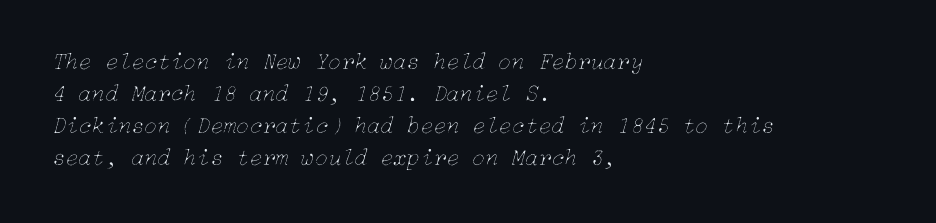
Notice how the passage keeps a crisp vertical edge on the left only. Does the lettering tilt? It does — this is italic. If you measured baseline to baseline, you'd find a middling distance. Caption: standard tracking, unaltered.
